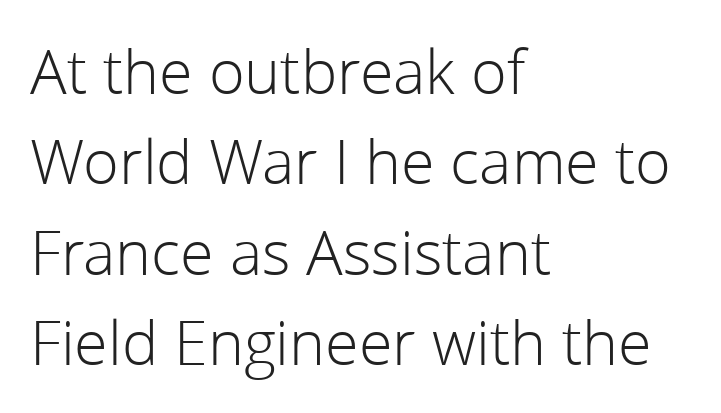
Q: Is the text bold? A: No.
Q: Is the text italic (slanted)? A: No, it is upright.
Q: Is the typeface a serif or a sans-serif typeface? A: Sans-serif.
Q: Is the text underlined? A: No.
Q: How is the paragraph aligned? A: Left-aligned.
Q: Is the spacing between letters normal or unusually wide? A: Normal.
Q: Is the spacing between lines tight, normal or loose? A: Normal.
Q: Width (condensed, normal, or wide)? A: Normal.
Q: Stroke contrast? A: Low.
Q: x-height? A: Medium.
Q: Monospaced? A: No.
